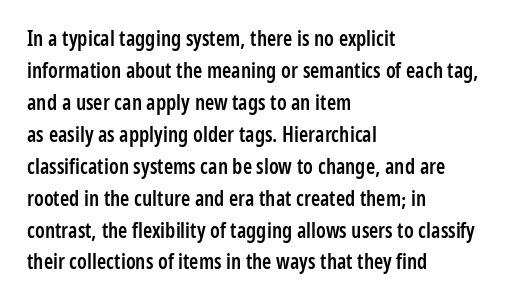
Q: Is the text bold? A: Semi-bold.
Q: Is the text italic (slanted)? A: No, it is upright.
Q: Is the text underlined? A: No.
Q: How is the paragraph aligned? A: Left-aligned.
Q: Is the spacing between letters normal or unusually wide? A: Normal.
Q: Is the spacing between lines tight, normal or loose? A: Normal.
